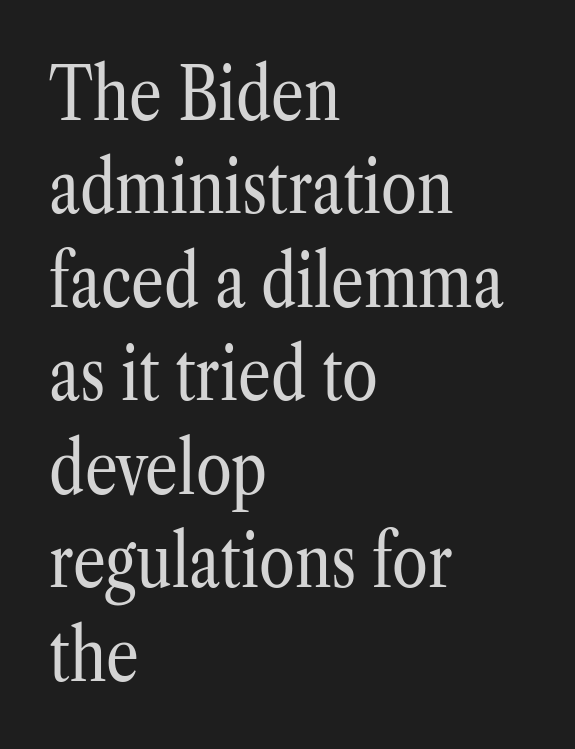
Q: Is the text bold? A: No.
Q: Is the text italic (slanted)? A: No, it is upright.
Q: Is the typeface a serif or a sans-serif typeface? A: Serif.
Q: Is the text underlined? A: No.
Q: How is the paragraph aligned? A: Left-aligned.
Q: Is the spacing between letters normal or unusually wide? A: Normal.
Q: Is the spacing between lines tight, normal or loose? A: Normal.
Q: Width (condensed, normal, or wide)? A: Condensed.
Q: Stroke contrast? A: Low.
Q: x-height? A: Medium.
Q: Monospaced? A: No.
